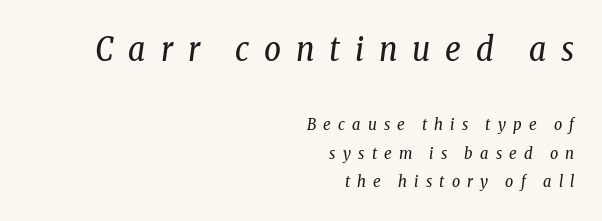
{"serif": "yes", "italic": "yes", "lean": "right", "slant_degrees": 8, "bold": "no", "weight": "regular", "width": "condensed", "stroke_contrast": "low", "x_height": "medium", "monospaced": "no", "underline": "no", "align": "right", "line_spacing_ratio": 1.8, "letter_spacing": "wide", "letter_spacing_em": 0.45, "larger_block": "first", "size_ratio": 2.06, "glyph_px": 33}
